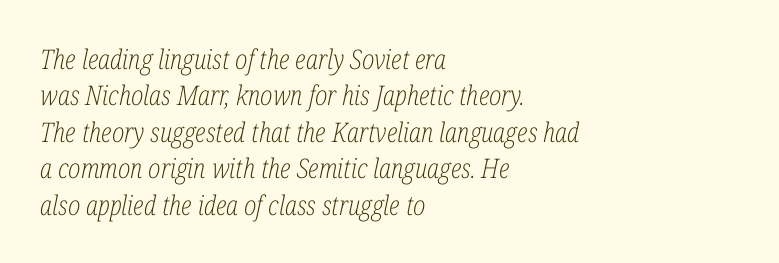
The image shows 27 px text type, italic (leaning right); set left-aligned, normal line spacing (1.35x), normal letter spacing, not underlined.
